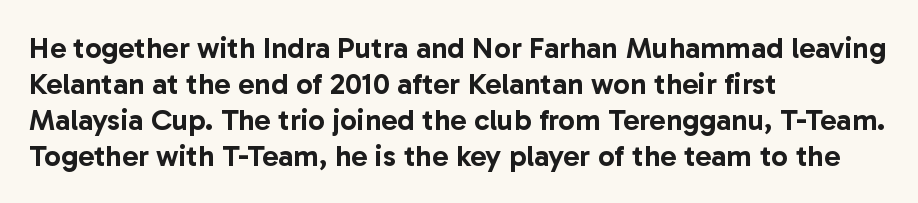
The image shows 30 px sans-serif type, upright; set left-aligned, line spacing 1.2x, normal letter spacing, not underlined; low stroke contrast and a medium x-height.
